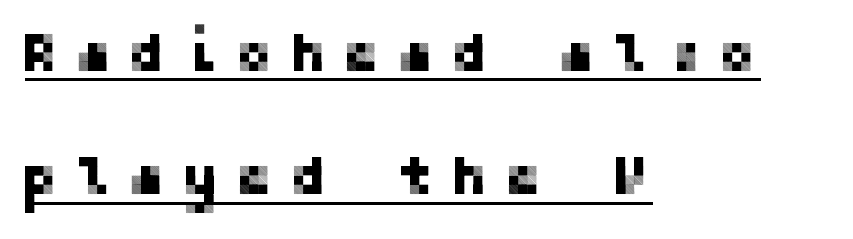
This sample uses an upright cut, with every glyph sitting square on the baseline. Has an underline been added? It has. The text block is weighted toward the left margin, trailing off unevenly rightward. Leading is clearly above the norm, producing a sparse column.
